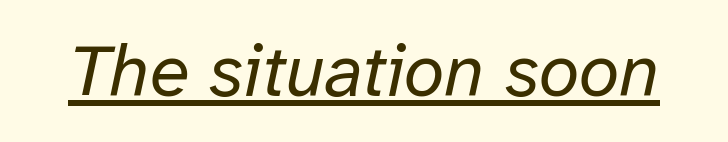
Q: Is the text bold? A: No.
Q: Is the text italic (slanted)? A: Yes, it leans right by about 12 degrees.
Q: Is the text underlined? A: Yes.
Q: Is the spacing between letters normal or unusually wide? A: Normal.
Q: Width (condensed, normal, or wide)? A: Normal.
Q: Stroke contrast? A: Low.
Q: x-height? A: Medium.
Q: Monospaced? A: No.
